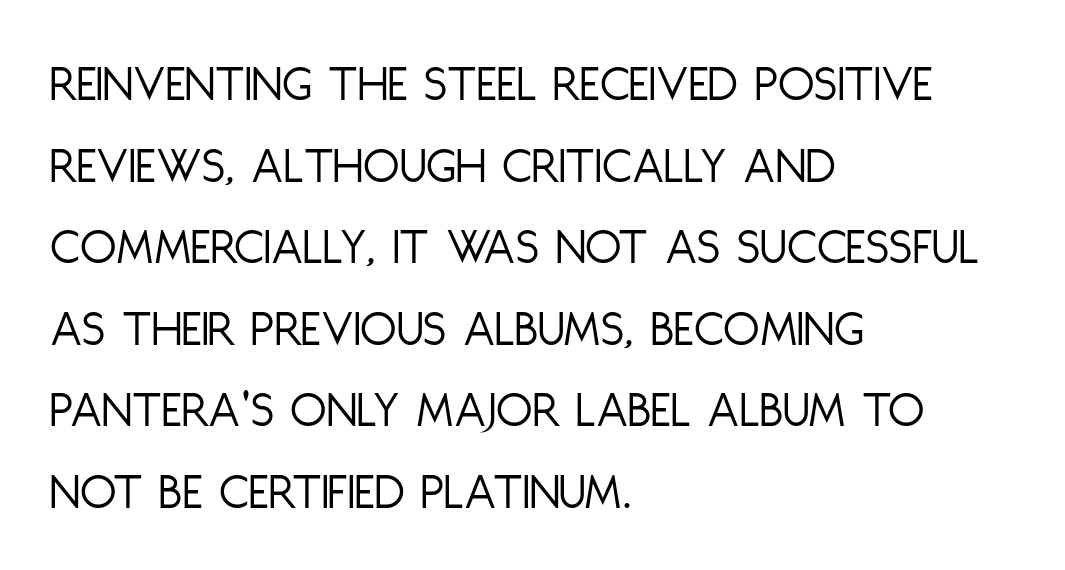
Q: Is the text bold? A: No.
Q: Is the text italic (slanted)? A: No, it is upright.
Q: Is the typeface a serif or a sans-serif typeface? A: Sans-serif.
Q: Is the text underlined? A: No.
Q: How is the paragraph aligned? A: Left-aligned.
Q: Is the spacing between letters normal or unusually wide? A: Normal.
Q: Is the spacing between lines tight, normal or loose? A: Normal.
Q: Width (condensed, normal, or wide)? A: Condensed.
Q: Stroke contrast? A: Low.
Q: x-height? A: Large.
Q: Monospaced? A: No.
